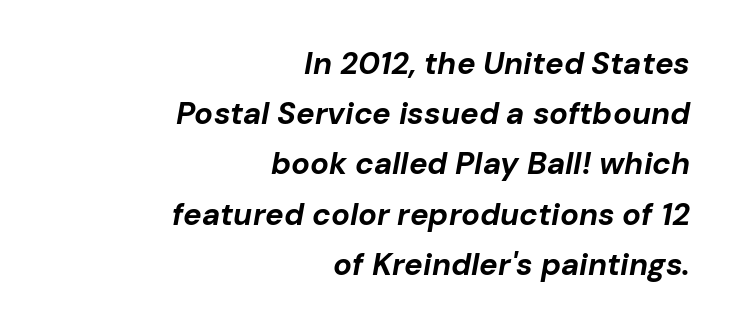
Honestly, the row spacing looks completely unremarkable. Set as a true bold cut, around the 700 mark. Short and long lines alike share a common ending point at right. Look at the tracking — it's just the regular setting, nothing added. Do the characters align in a grid? No, the font is proportional. Slant detected: the letters are inclined.
